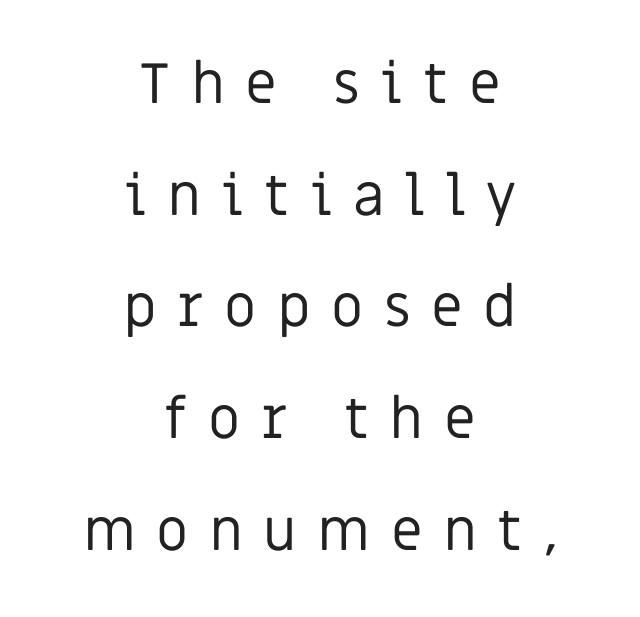
{"serif": "no", "italic": "no", "bold": "no", "weight": "regular", "width": "normal", "stroke_contrast": "low", "x_height": "large", "monospaced": "no", "underline": "no", "align": "center", "line_spacing": "loose", "line_spacing_ratio": 1.96, "letter_spacing": "wide", "letter_spacing_em": 0.36, "glyph_px": 57}
